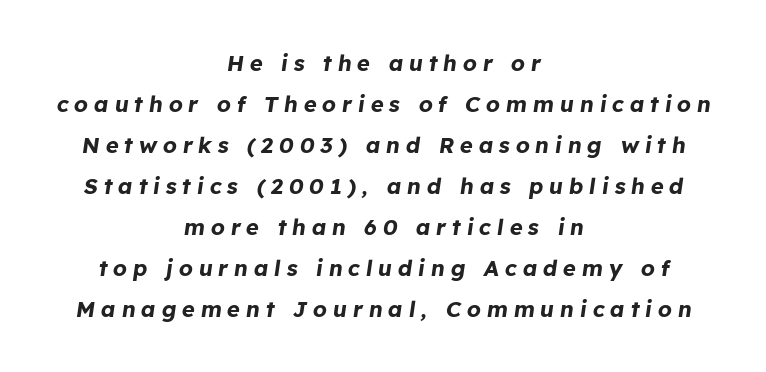
Q: Is the text bold? A: Yes.
Q: Is the text italic (slanted)? A: Yes, it leans right by about 8 degrees.
Q: Is the text underlined? A: No.
Q: How is the paragraph aligned? A: Centered.
Q: Is the spacing between letters normal or unusually wide? A: Unusually wide.
